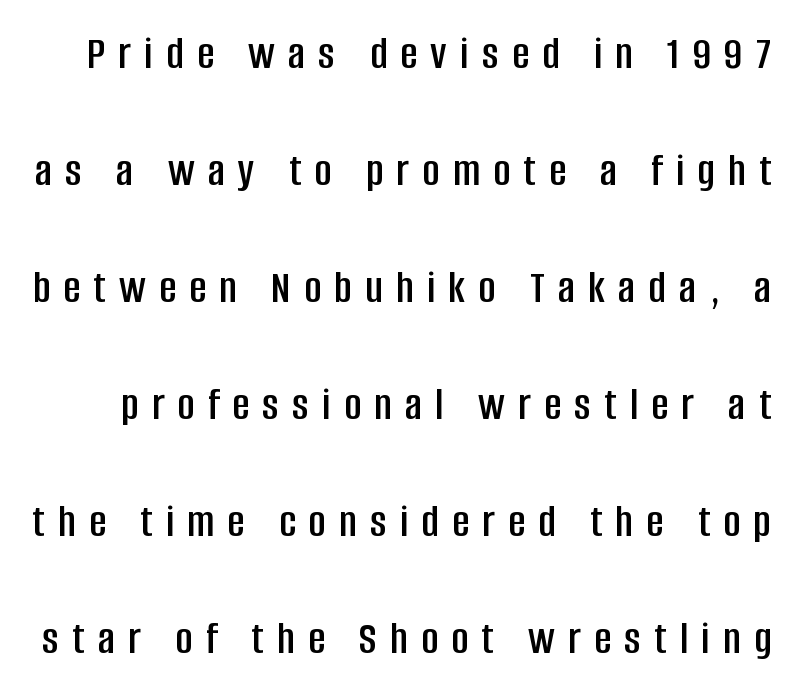
Q: Is the text italic (slanted)? A: No, it is upright.
Q: Is the typeface a serif or a sans-serif typeface? A: Sans-serif.
Q: Is the text underlined? A: No.
Q: Is the spacing between letters normal or unusually wide? A: Unusually wide.
Q: Is the spacing between lines tight, normal or loose? A: Loose.
Q: Width (condensed, normal, or wide)? A: Condensed.
Q: Stroke contrast? A: Low.
Q: x-height? A: Large.
Q: Monospaced? A: No.
